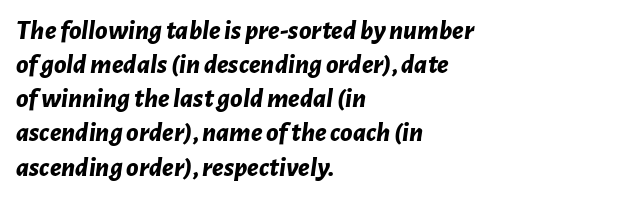
Q: Is the text bold? A: Yes.
Q: Is the text italic (slanted)? A: Yes, it leans right by about 7 degrees.
Q: Is the text underlined? A: No.
Q: How is the paragraph aligned? A: Left-aligned.
Q: Is the spacing between letters normal or unusually wide? A: Normal.
Q: Width (condensed, normal, or wide)? A: Normal.
Q: Stroke contrast? A: Low.
Q: x-height? A: Medium.
Q: Monospaced? A: No.
